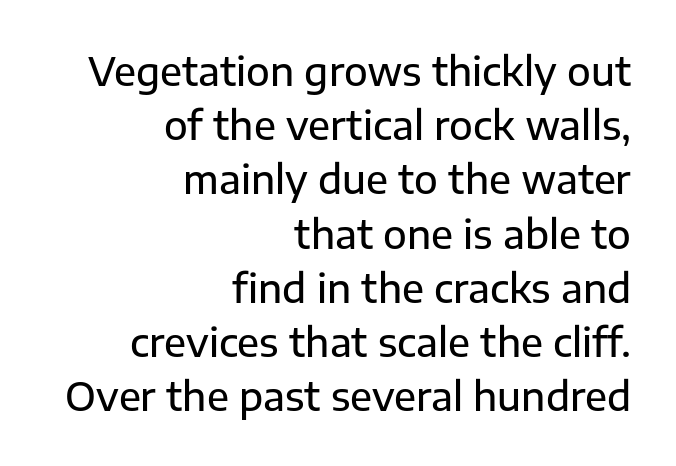
The image shows 39 px sans-serif type, upright; set right-aligned, normal line spacing (1.39x), normal letter spacing, not underlined; low stroke contrast and a medium x-height.
